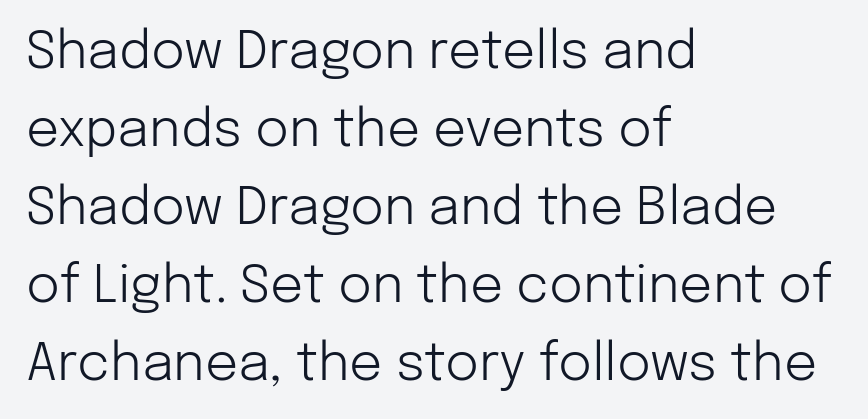
{"serif": "no", "italic": "no", "bold": "no", "weight": "light", "width": "normal", "stroke_contrast": "low", "x_height": "medium", "monospaced": "no", "underline": "no", "align": "left", "line_spacing": "normal", "line_spacing_ratio": 1.5, "letter_spacing": "normal", "letter_spacing_em": 0.0, "glyph_px": 52}
